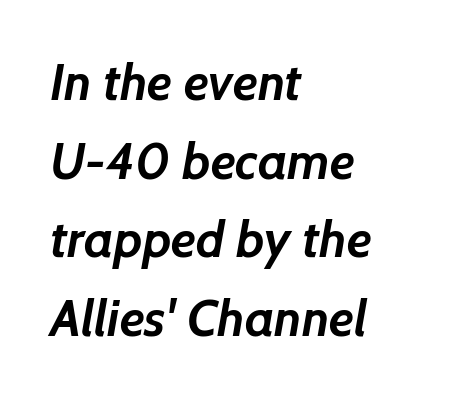
The image shows 51 px semibold sans-serif type; set left-aligned, normal line spacing (1.54x), normal letter spacing, not underlined; low stroke contrast and a medium x-height.
